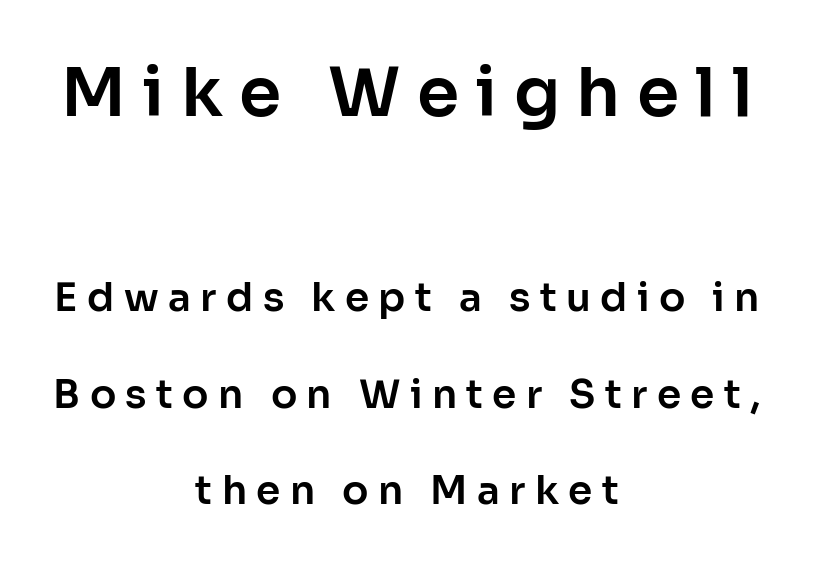
The image shows 68 px sans-serif type, upright; set centered, loose line spacing (2.48x), unusually wide letter spacing (+0.24 em), not underlined; the first (top) block is 1.74x larger; low stroke contrast and a medium x-height.
